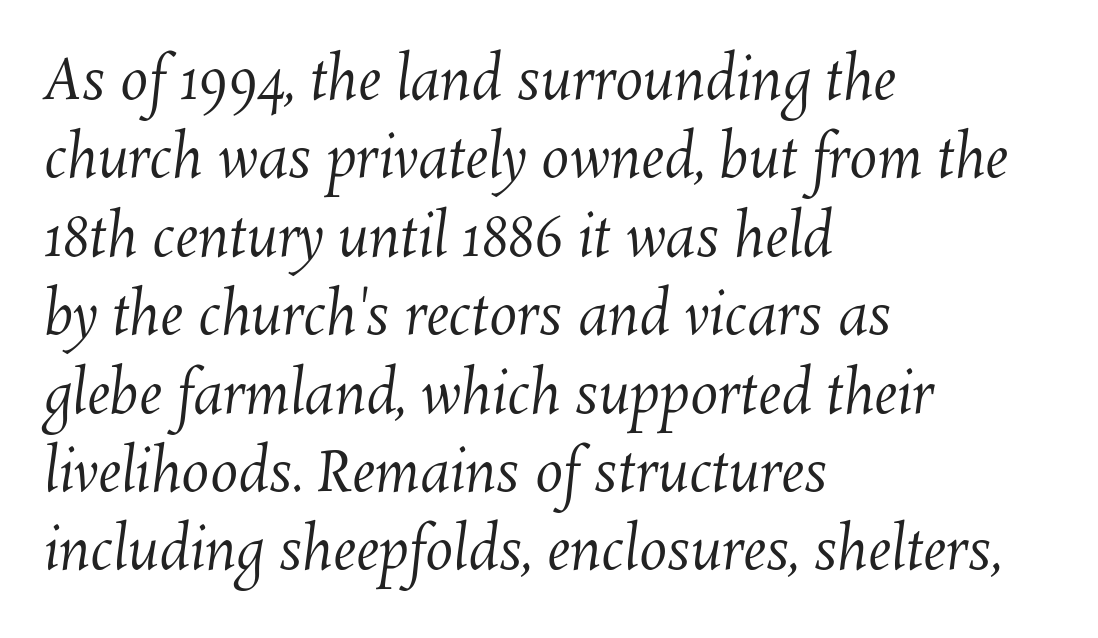
{"bold": "no", "weight": "regular", "width": "normal", "stroke_contrast": "medium", "x_height": "medium", "monospaced": "no", "underline": "no", "align": "left", "line_spacing": "normal", "line_spacing_ratio": 1.4, "letter_spacing": "normal", "letter_spacing_em": 0.0, "glyph_px": 56}
